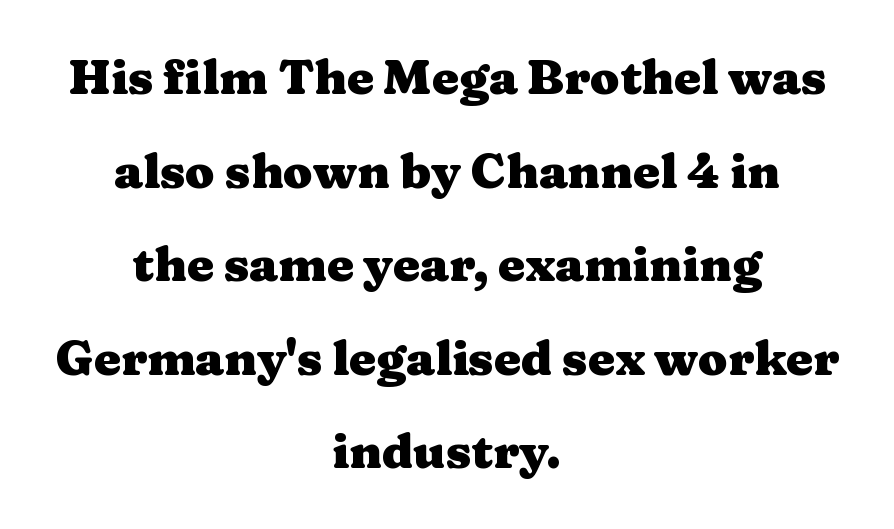
Q: Is the text bold? A: Yes.
Q: Is the text italic (slanted)? A: No, it is upright.
Q: Is the typeface a serif or a sans-serif typeface? A: Serif.
Q: Is the text underlined? A: No.
Q: How is the paragraph aligned? A: Centered.
Q: Is the spacing between letters normal or unusually wide? A: Normal.
Q: Is the spacing between lines tight, normal or loose? A: Loose.
Q: Width (condensed, normal, or wide)? A: Wide.
Q: Stroke contrast? A: Medium.
Q: x-height? A: Medium.
Q: Monospaced? A: No.
